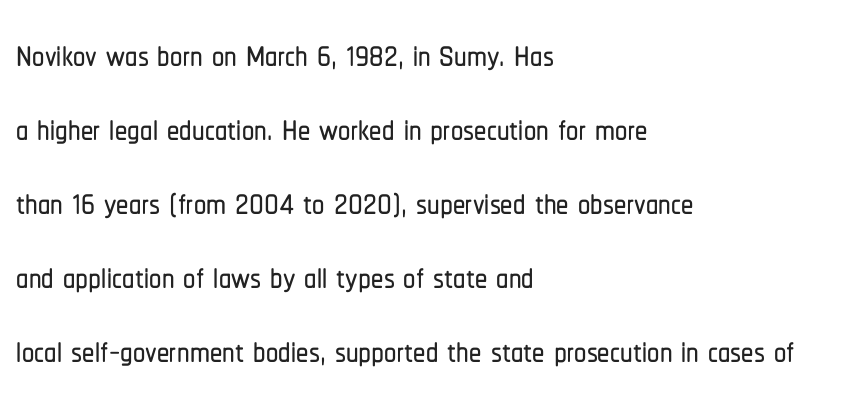
The image shows 49 px condensed sans-serif type, upright; set left-aligned, normal line spacing (1.51x), normal letter spacing, not underlined; low stroke contrast and a medium x-height.
